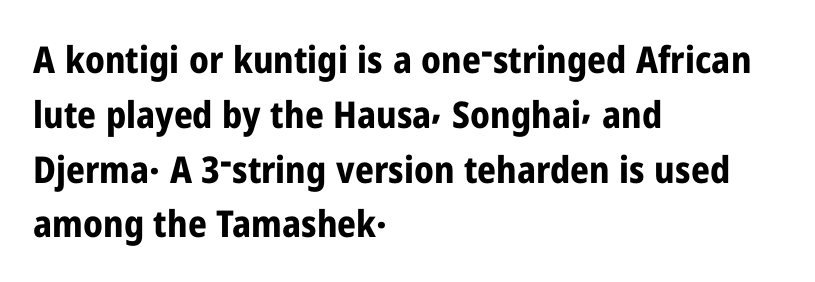
Nobody touched the tracking dial on this one. The type family on display is of the sans-serif kind. The rendering uses a moderate line-height, typical for paragraphs. The letters advance in unequal steps, a hallmark of proportional type. A classic flush-left, rag-right setting is used for this passage. The font is running at its bold setting.
